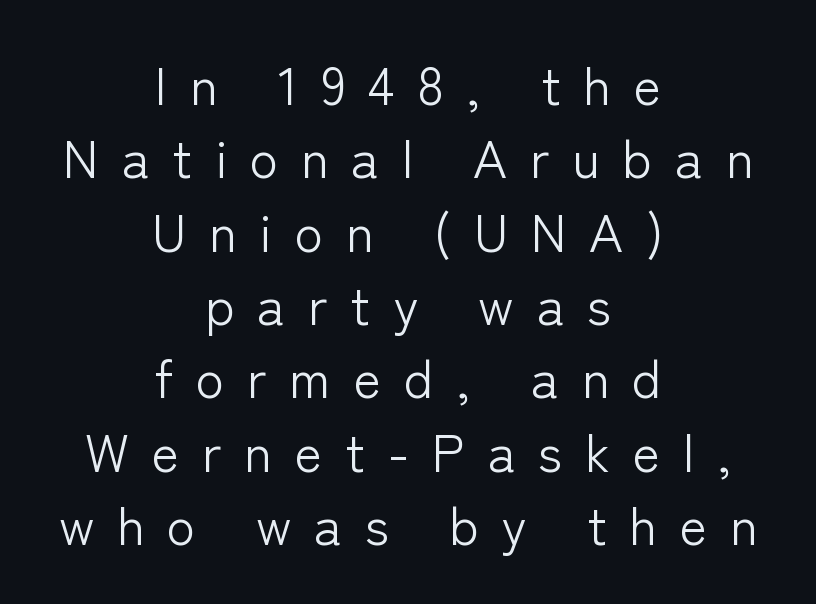
{"serif": "no", "italic": "no", "bold": "no", "weight": "light", "width": "normal", "stroke_contrast": "low", "x_height": "medium", "monospaced": "no", "underline": "no", "align": "center", "line_spacing": "normal", "line_spacing_ratio": 1.41, "letter_spacing": "wide", "letter_spacing_em": 0.44, "glyph_px": 52}
